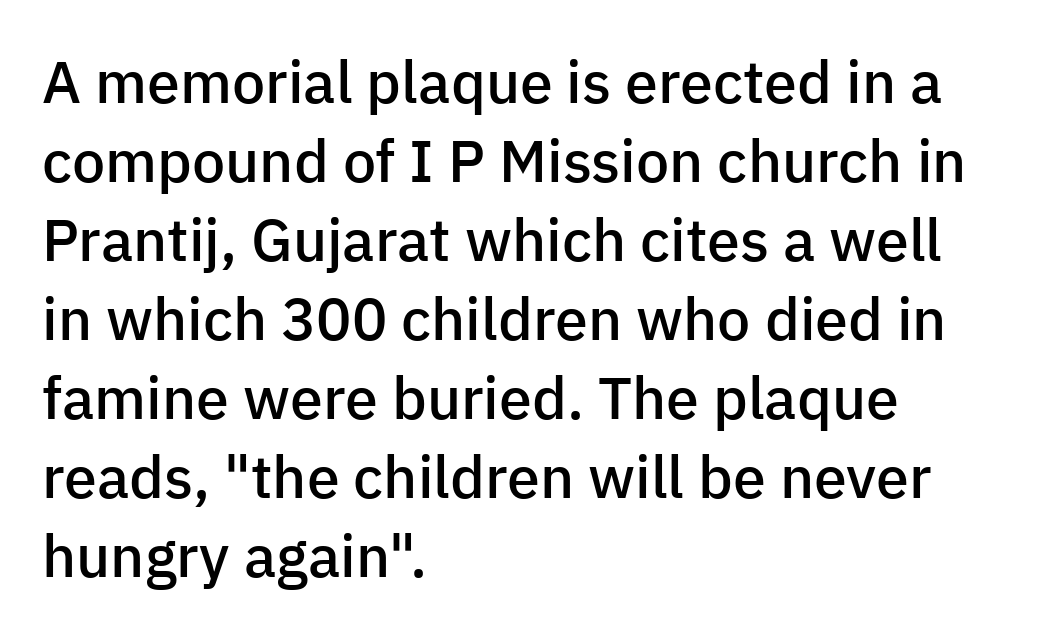
The image shows 59 px semibold sans-serif type, upright; set left-aligned, normal line spacing (1.34x), normal letter spacing, not underlined; low stroke contrast and a medium x-height.
